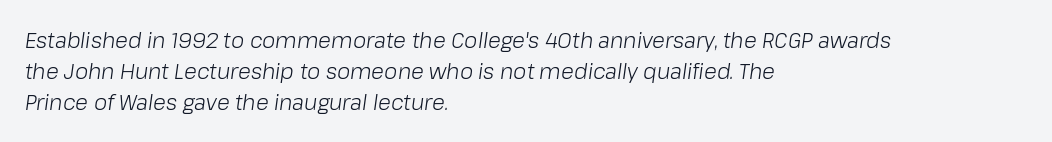
{"italic": "yes", "lean": "right", "slant_degrees": 8, "bold": "no", "underline": "no", "align": "left", "line_spacing": "normal", "line_spacing_ratio": 1.48, "letter_spacing": "normal", "letter_spacing_em": 0.0, "glyph_px": 21}
